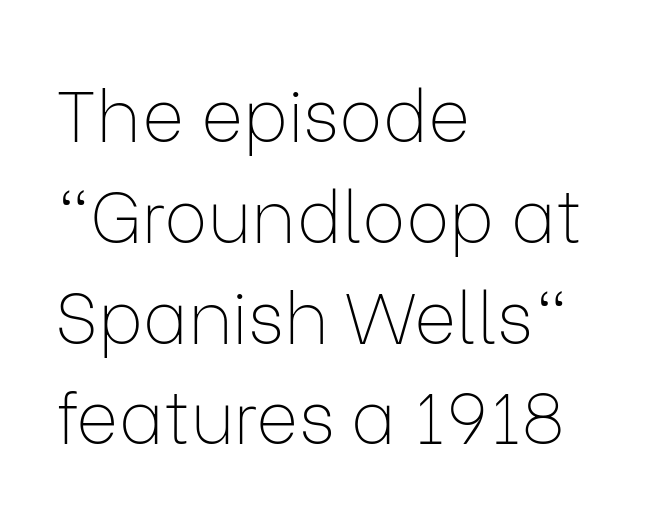
The image shows 72 px thin sans-serif type, upright; set left-aligned, normal line spacing (1.4x), normal letter spacing, not underlined; low stroke contrast and a medium x-height.
